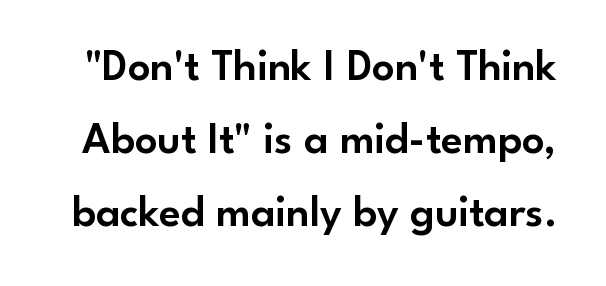
Q: Is the text italic (slanted)? A: No, it is upright.
Q: Is the typeface a serif or a sans-serif typeface? A: Sans-serif.
Q: Is the text underlined? A: No.
Q: Is the spacing between letters normal or unusually wide? A: Normal.
Q: Is the spacing between lines tight, normal or loose? A: Normal.
Q: Width (condensed, normal, or wide)? A: Normal.
Q: Stroke contrast? A: Low.
Q: x-height? A: Small.
Q: Monospaced? A: No.
